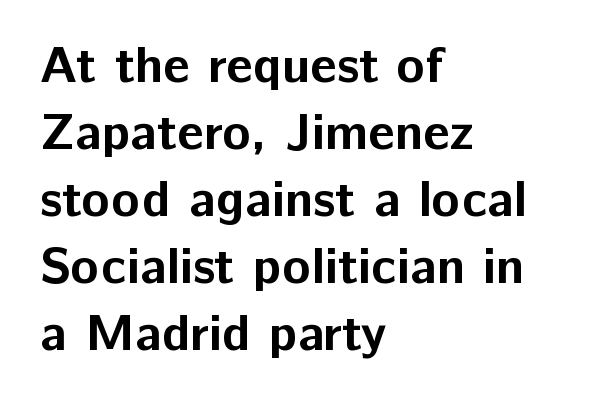
Q: Is the text bold? A: Yes.
Q: Is the text italic (slanted)? A: No, it is upright.
Q: Is the typeface a serif or a sans-serif typeface? A: Sans-serif.
Q: Is the text underlined? A: No.
Q: How is the paragraph aligned? A: Left-aligned.
Q: Is the spacing between letters normal or unusually wide? A: Normal.
Q: Is the spacing between lines tight, normal or loose? A: Normal.
Q: Width (condensed, normal, or wide)? A: Normal.
Q: Stroke contrast? A: Low.
Q: x-height? A: Medium.
Q: Monospaced? A: No.
